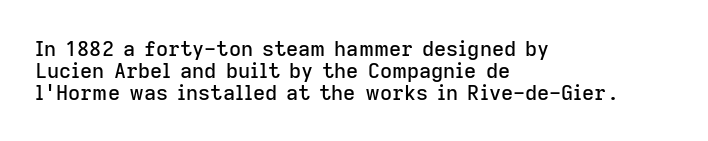
The image shows 21 px text type, upright; set left-aligned, tight line spacing (1.04x), normal letter spacing, not underlined.
